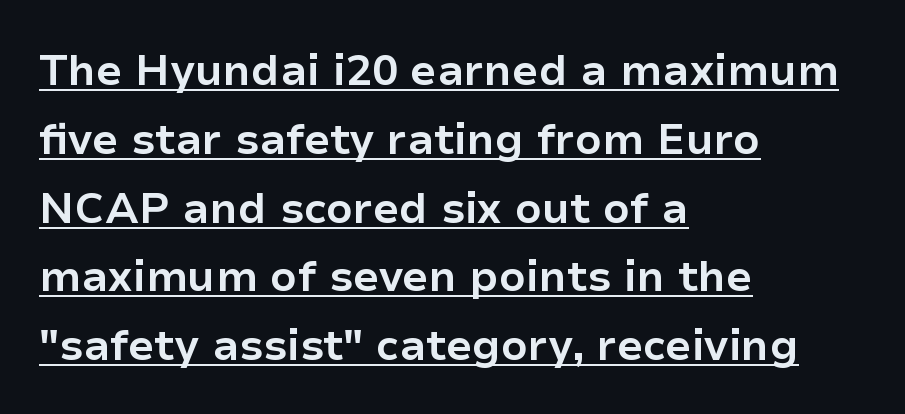
Q: Is the text bold? A: Yes.
Q: Is the text italic (slanted)? A: No, it is upright.
Q: Is the typeface a serif or a sans-serif typeface? A: Sans-serif.
Q: Is the text underlined? A: Yes.
Q: How is the paragraph aligned? A: Left-aligned.
Q: Is the spacing between letters normal or unusually wide? A: Normal.
Q: Is the spacing between lines tight, normal or loose? A: Normal.
Q: Width (condensed, normal, or wide)? A: Normal.
Q: Stroke contrast? A: Low.
Q: x-height? A: Medium.
Q: Monospaced? A: No.
